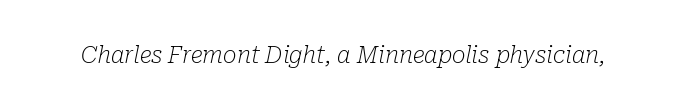
The image shows 23 px text type, italic (leaning right); set normal letter spacing, not underlined.
